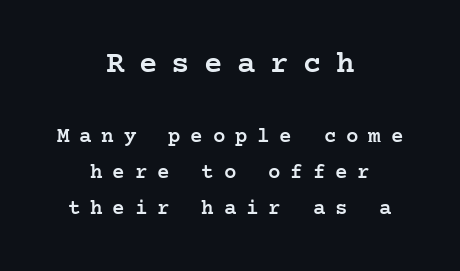
{"serif": "yes", "italic": "no", "bold": "semi", "weight": "semibold", "width": "normal", "stroke_contrast": "low", "x_height": "medium", "underline": "no", "align": "center", "line_spacing": "normal", "line_spacing_ratio": 1.7, "letter_spacing": "wide", "letter_spacing_em": 0.46, "larger_block": "first", "size_ratio": 1.48, "glyph_px": 31}
